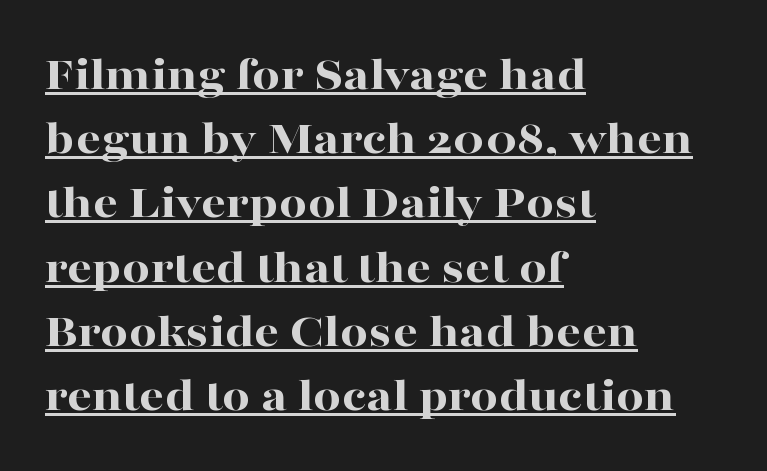
The image shows 49 px bold, wide serif type, upright; set left-aligned, normal line spacing (1.31x), normal letter spacing, underlined; high stroke contrast and a medium x-height.
